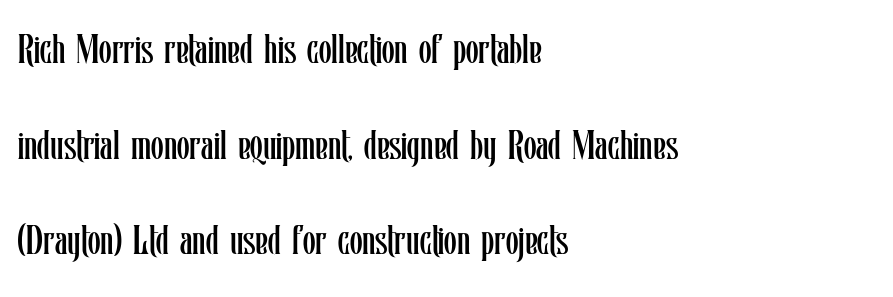
Q: Is the text bold? A: No.
Q: Is the text italic (slanted)? A: No, it is upright.
Q: Is the text underlined? A: No.
Q: How is the paragraph aligned? A: Left-aligned.
Q: Is the spacing between letters normal or unusually wide? A: Normal.
Q: Is the spacing between lines tight, normal or loose? A: Loose.
Q: Width (condensed, normal, or wide)? A: Condensed.
Q: Stroke contrast? A: Low.
Q: x-height? A: Medium.
Q: Monospaced? A: No.
